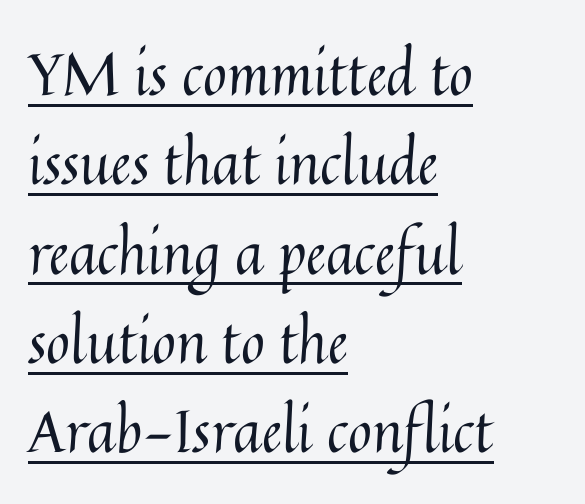
The image shows 58 px regular-weight type; set left-aligned, normal line spacing (1.54x), normal letter spacing, underlined; medium stroke contrast and a medium x-height.
